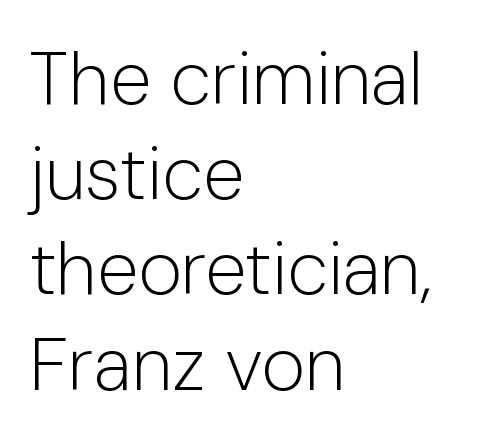
Q: Is the text bold? A: No.
Q: Is the text italic (slanted)? A: No, it is upright.
Q: Is the typeface a serif or a sans-serif typeface? A: Sans-serif.
Q: Is the text underlined? A: No.
Q: How is the paragraph aligned? A: Left-aligned.
Q: Is the spacing between letters normal or unusually wide? A: Normal.
Q: Is the spacing between lines tight, normal or loose? A: Normal.
Q: Width (condensed, normal, or wide)? A: Normal.
Q: Stroke contrast? A: Low.
Q: x-height? A: Medium.
Q: Monospaced? A: No.
